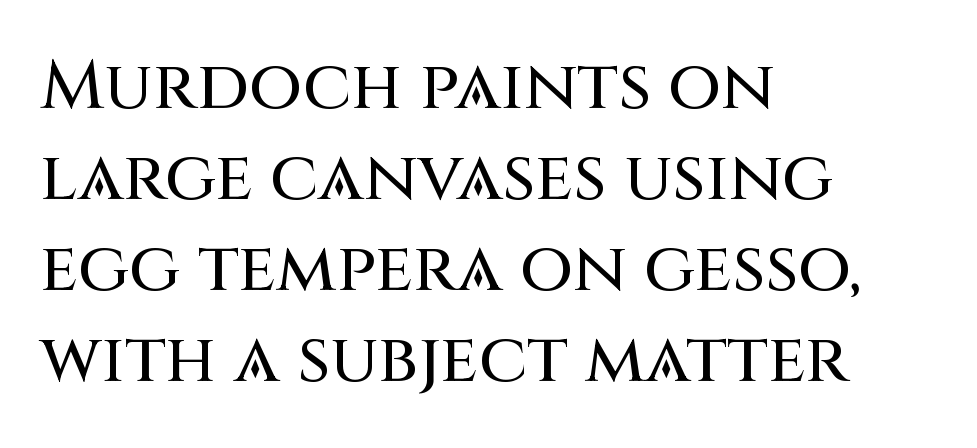
The image shows 69 px sans-serif type, upright; set left-aligned, normal line spacing (1.32x), normal letter spacing, not underlined; medium stroke contrast and a large x-height.
